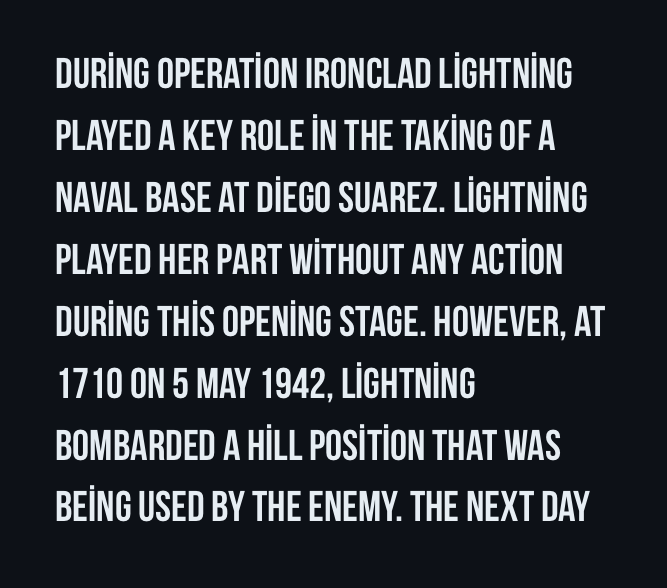
{"serif": "no", "italic": "no", "bold": "yes", "weight": "semibold", "width": "condensed", "stroke_contrast": "low", "x_height": "large", "monospaced": "no", "underline": "no", "align": "left", "line_spacing": "normal", "line_spacing_ratio": 1.44, "letter_spacing": "normal", "letter_spacing_em": 0.0, "glyph_px": 43}
